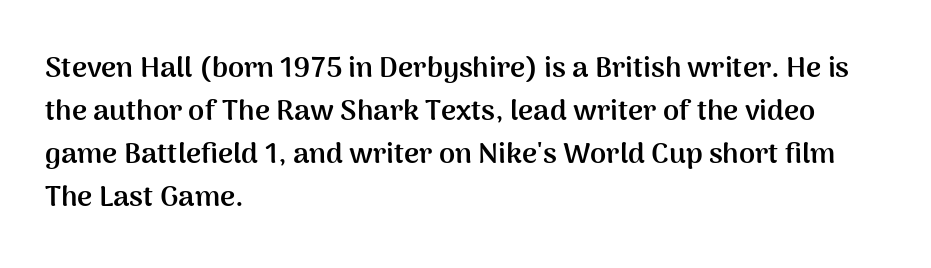
Q: Is the text bold? A: Yes.
Q: Is the text italic (slanted)? A: No, it is upright.
Q: Is the typeface a serif or a sans-serif typeface? A: Sans-serif.
Q: Is the text underlined? A: No.
Q: How is the paragraph aligned? A: Left-aligned.
Q: Is the spacing between letters normal or unusually wide? A: Normal.
Q: Is the spacing between lines tight, normal or loose? A: Normal.
Q: Width (condensed, normal, or wide)? A: Normal.
Q: Stroke contrast? A: Medium.
Q: x-height? A: Medium.
Q: Monospaced? A: No.
